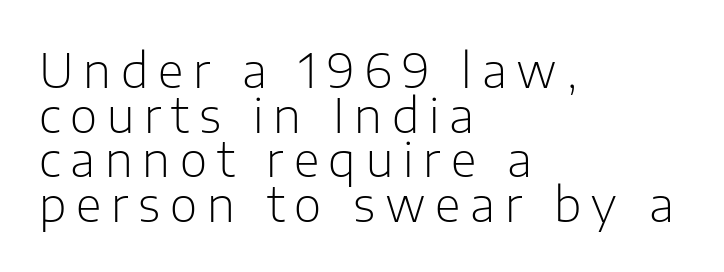
Heaviness? Minimal to ordinary, like unemphasized prose. Anything drawn beneath the words? Only blank space. Substantial extra tracking has been applied to these lines. Letterform terminals end flat and unadorned throughout the passage. Note the varied advance widths — an 'i' is clearly narrower than an 'm'. The space between consecutive lines is stingy.
